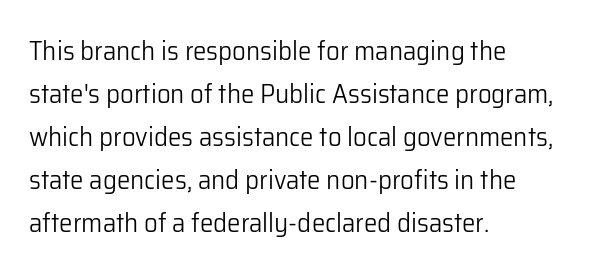
The image shows 27 px text type, upright; set left-aligned, normal line spacing (1.59x), normal letter spacing, not underlined.
